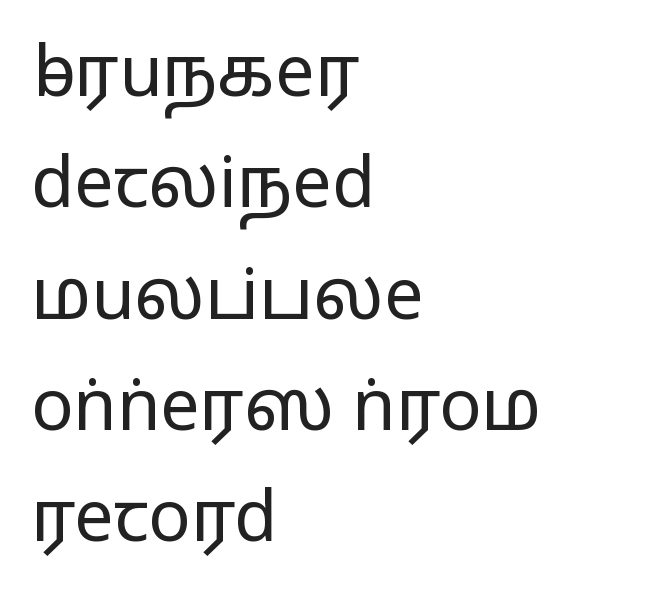
{"serif": "no", "italic": "no", "bold": "no", "weight": "regular", "width": "wide", "stroke_contrast": "low", "x_height": "medium", "monospaced": "no", "underline": "no", "align": "left", "line_spacing": "normal", "line_spacing_ratio": 1.59, "letter_spacing": "normal", "letter_spacing_em": 0.0, "glyph_px": 70}
